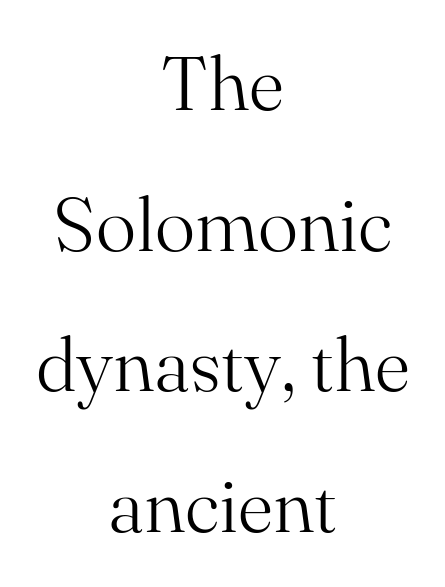
Here the designer chose a conventional face with non-uniform glyph widths. Beneath every word, the page is bare. No extra tracking has been applied to these lines. Is the block centered? Yes — each line is placed symmetrically about the middle. The lettering holds an erect, upright posture throughout. On a weight scale, this lands at 450 or below.
